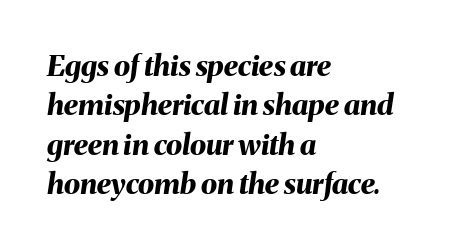
The image shows 29 px bold type, italic (leaning right); set left-aligned, normal line spacing (1.36x), normal letter spacing, not underlined; medium stroke contrast and a medium x-height.
